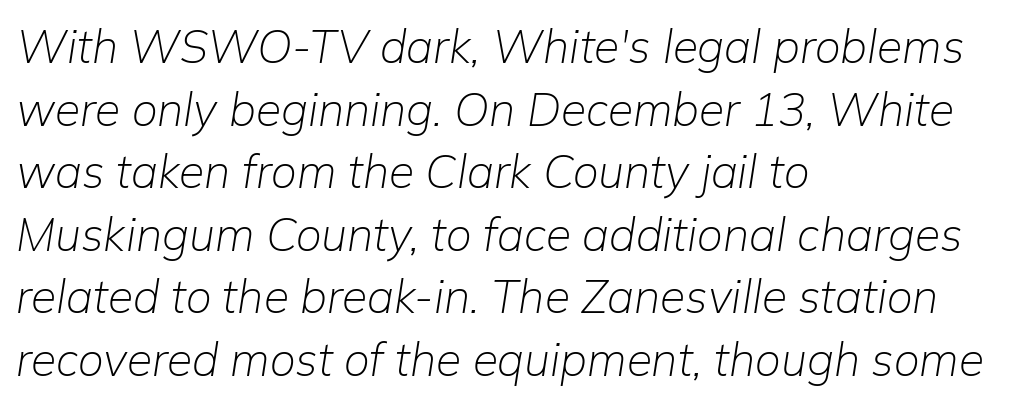
Q: Is the text bold? A: No.
Q: Is the text italic (slanted)? A: Yes, it leans right by about 9 degrees.
Q: Is the text underlined? A: No.
Q: How is the paragraph aligned? A: Left-aligned.
Q: Is the spacing between letters normal or unusually wide? A: Normal.
Q: Is the spacing between lines tight, normal or loose? A: Normal.
Q: Width (condensed, normal, or wide)? A: Normal.
Q: Stroke contrast? A: Low.
Q: x-height? A: Medium.
Q: Monospaced? A: No.
